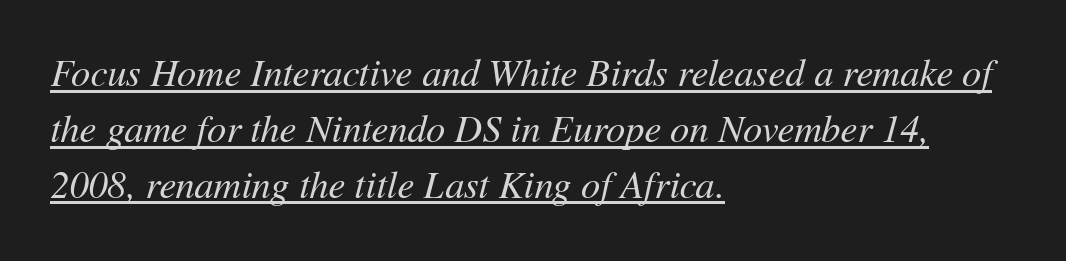
The image shows 38 px regular-weight type, italic (leaning right); set left-aligned, normal line spacing (1.47x), normal letter spacing, underlined; medium stroke contrast and a medium x-height.
